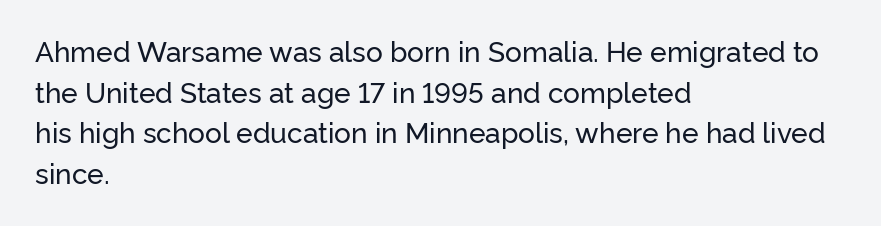
The rendering uses natural spacing where letterforms have individual widths. These lines were composed using upright roman letters. Observe the ordinary spacing: letters are neighbours, not strangers. The block of text has a typical density, with ordinary space between rows. Unlike a traditional serif, this face leaves its strokes unadorned. Honestly, there is no underline to notice here at all.
